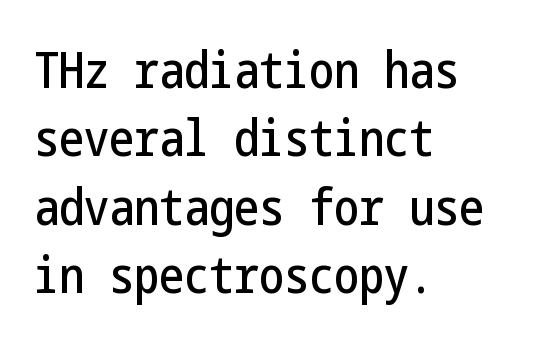
Q: Is the text italic (slanted)? A: No, it is upright.
Q: Is the typeface a serif or a sans-serif typeface? A: Sans-serif.
Q: Is the text underlined? A: No.
Q: How is the paragraph aligned? A: Left-aligned.
Q: Is the spacing between letters normal or unusually wide? A: Normal.
Q: Is the spacing between lines tight, normal or loose? A: Normal.
Q: Width (condensed, normal, or wide)? A: Condensed.
Q: Stroke contrast? A: Low.
Q: x-height? A: Medium.
